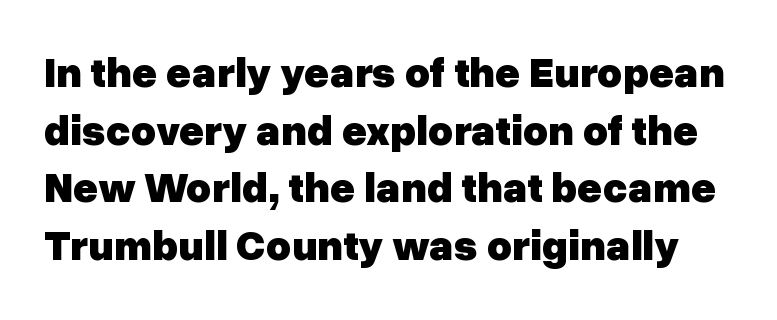
The image shows 43 px heavy sans-serif type, upright; set normal line spacing (1.34x), normal letter spacing, not underlined; low stroke contrast and a medium x-height.
